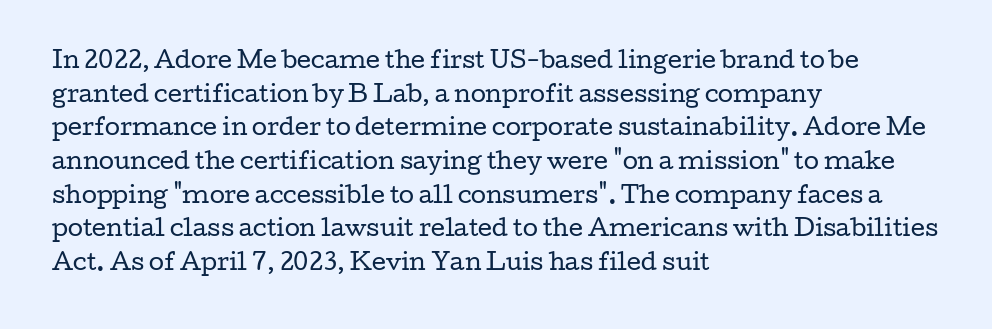
The image shows 22 px text type, upright; set left-aligned, normal line spacing (1.53x), normal letter spacing, not underlined.
